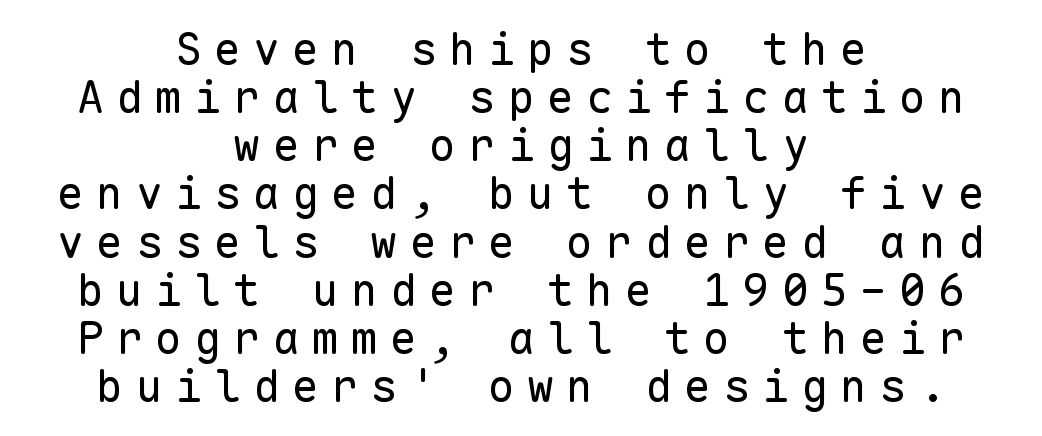
The image shows 45 px regular-weight sans-serif type, upright, monospaced; set centered, tight line spacing (1.07x), unusually wide letter spacing (+0.27 em), not underlined; low stroke contrast and a medium x-height.
